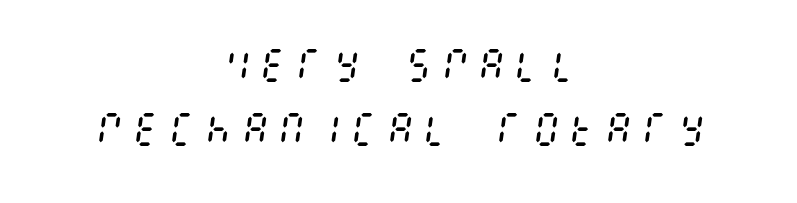
The image shows 36 px regular-weight, condensed type, italic (leaning right); set centered, line spacing 1.79x, unusually wide letter spacing (+0.21 em), not underlined; medium stroke contrast and a large x-height.
